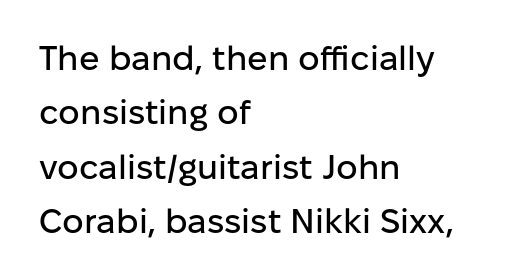
The image shows 34 px sans-serif type, upright; set left-aligned, normal line spacing (1.6x), normal letter spacing, not underlined; low stroke contrast and a medium x-height.
